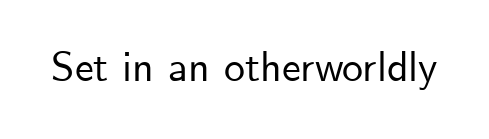
{"serif": "no", "italic": "no", "width": "normal", "stroke_contrast": "low", "x_height": "small", "monospaced": "no", "underline": "no", "letter_spacing": "normal", "letter_spacing_em": 0.0, "glyph_px": 42}
